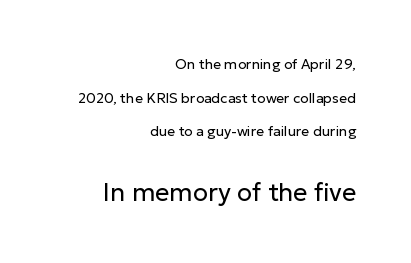
The image shows 25 px text type, upright; set right-aligned, loose line spacing (2.4x), normal letter spacing, not underlined; the second (bottom) block is 1.79x larger.
